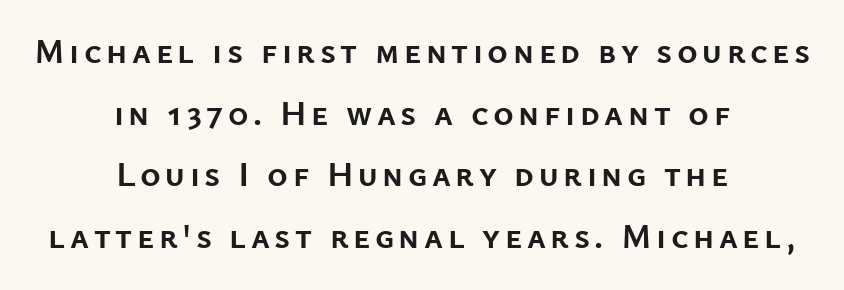
The image shows 35 px semibold sans-serif type, upright; set centered, line spacing 1.76x, not underlined; low stroke contrast and a medium x-height.
